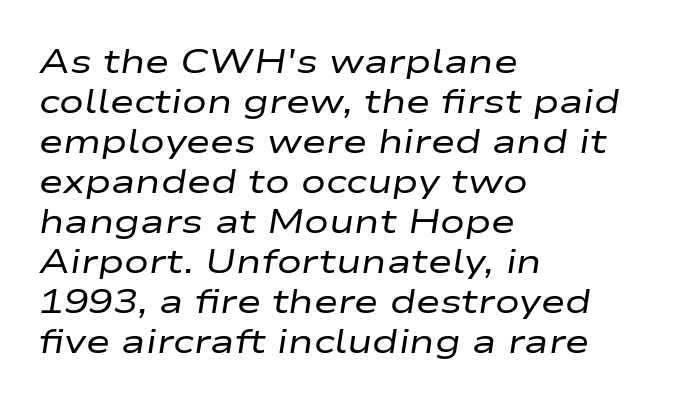
{"italic": "yes", "lean": "right", "slant_degrees": 9, "bold": "no", "weight": "regular", "width": "wide", "stroke_contrast": "low", "x_height": "medium", "monospaced": "no", "underline": "no", "align": "left", "line_spacing_ratio": 1.21, "letter_spacing": "normal", "letter_spacing_em": 0.0, "glyph_px": 33}
